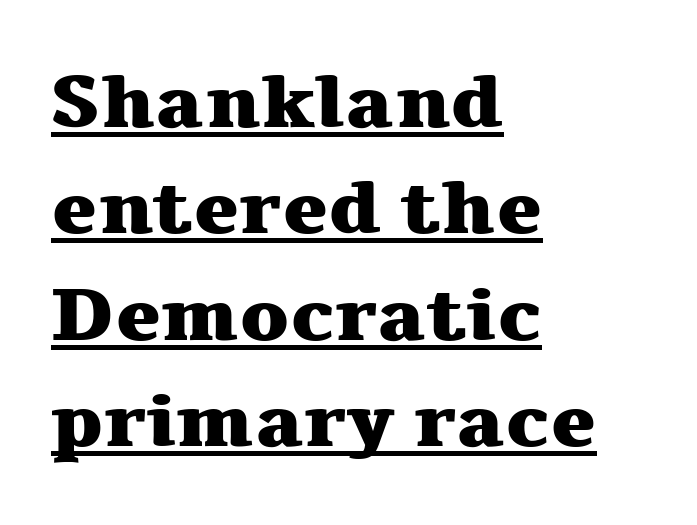
The image shows 76 px heavy, wide serif type, upright; set left-aligned, normal line spacing (1.4x), normal letter spacing, underlined; medium stroke contrast and a medium x-height.
